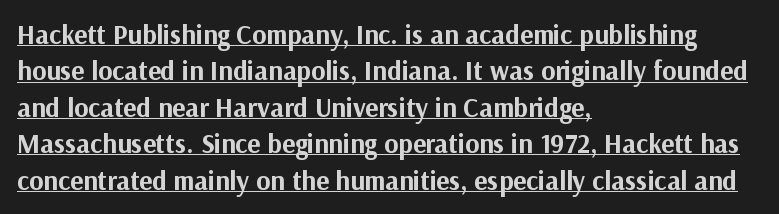
Q: Is the text bold? A: Yes.
Q: Is the text italic (slanted)? A: No, it is upright.
Q: Is the text underlined? A: Yes.
Q: How is the paragraph aligned? A: Left-aligned.
Q: Is the spacing between letters normal or unusually wide? A: Normal.
Q: Is the spacing between lines tight, normal or loose? A: Normal.
